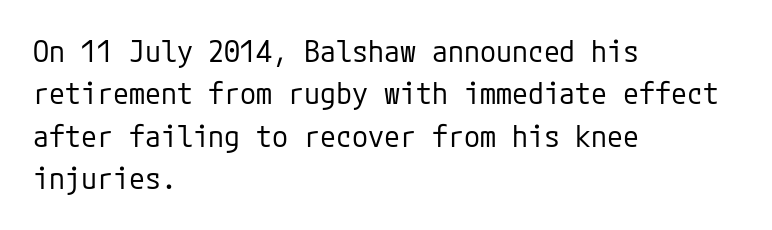
Q: Is the text bold? A: No.
Q: Is the text italic (slanted)? A: No, it is upright.
Q: Is the typeface a serif or a sans-serif typeface? A: Sans-serif.
Q: Is the text underlined? A: No.
Q: How is the paragraph aligned? A: Left-aligned.
Q: Is the spacing between letters normal or unusually wide? A: Normal.
Q: Is the spacing between lines tight, normal or loose? A: Normal.
Q: Width (condensed, normal, or wide)? A: Normal.
Q: Stroke contrast? A: Low.
Q: x-height? A: Medium.
